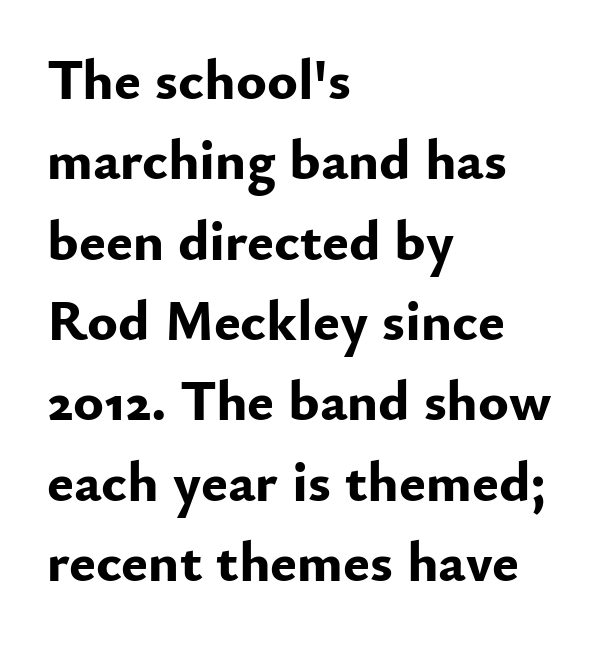
Q: Is the text bold? A: Yes.
Q: Is the text italic (slanted)? A: No, it is upright.
Q: Is the typeface a serif or a sans-serif typeface? A: Sans-serif.
Q: Is the text underlined? A: No.
Q: How is the paragraph aligned? A: Left-aligned.
Q: Is the spacing between letters normal or unusually wide? A: Normal.
Q: Is the spacing between lines tight, normal or loose? A: Normal.
Q: Width (condensed, normal, or wide)? A: Normal.
Q: Stroke contrast? A: Low.
Q: x-height? A: Small.
Q: Monospaced? A: No.
